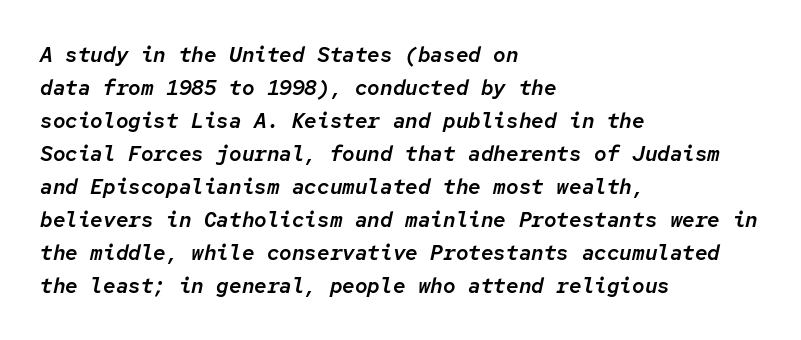
Q: Is the text italic (slanted)? A: Yes, it leans right by about 12 degrees.
Q: Is the text underlined? A: No.
Q: How is the paragraph aligned? A: Left-aligned.
Q: Is the spacing between letters normal or unusually wide? A: Normal.
Q: Is the spacing between lines tight, normal or loose? A: Normal.
